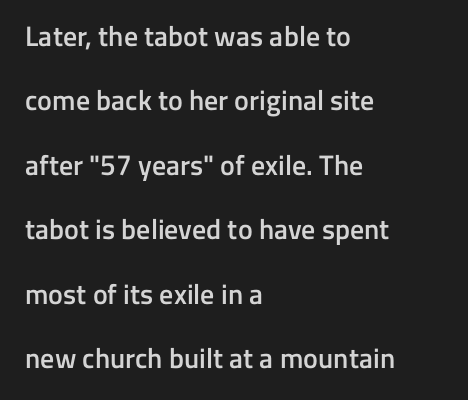
Q: Is the text bold? A: Semi-bold.
Q: Is the text italic (slanted)? A: No, it is upright.
Q: Is the typeface a serif or a sans-serif typeface? A: Sans-serif.
Q: Is the text underlined? A: No.
Q: How is the paragraph aligned? A: Left-aligned.
Q: Is the spacing between letters normal or unusually wide? A: Normal.
Q: Is the spacing between lines tight, normal or loose? A: Loose.
Q: Width (condensed, normal, or wide)? A: Normal.
Q: Stroke contrast? A: Low.
Q: x-height? A: Medium.
Q: Monospaced? A: No.
